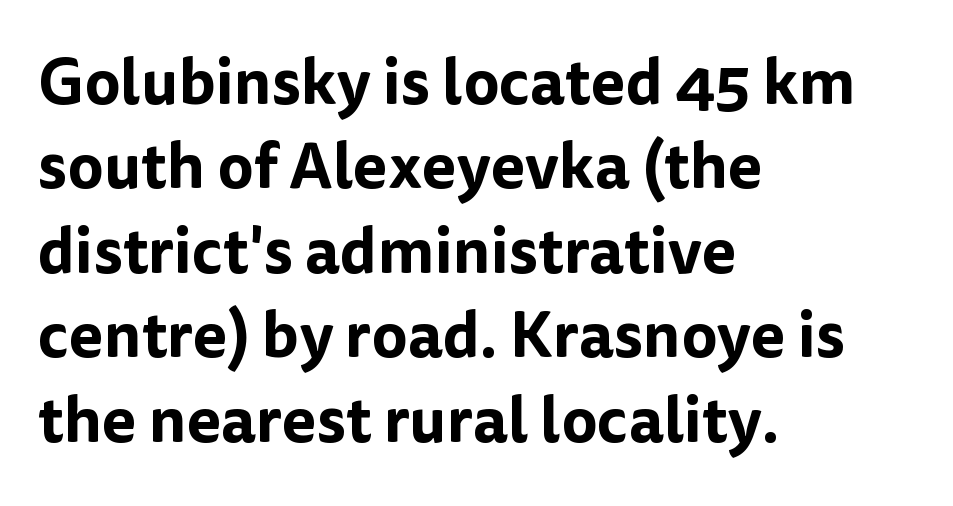
Q: Is the text italic (slanted)? A: No, it is upright.
Q: Is the typeface a serif or a sans-serif typeface? A: Sans-serif.
Q: Is the text underlined? A: No.
Q: How is the paragraph aligned? A: Left-aligned.
Q: Is the spacing between letters normal or unusually wide? A: Normal.
Q: Is the spacing between lines tight, normal or loose? A: Normal.
Q: Width (condensed, normal, or wide)? A: Normal.
Q: Stroke contrast? A: Low.
Q: x-height? A: Medium.
Q: Monospaced? A: No.
